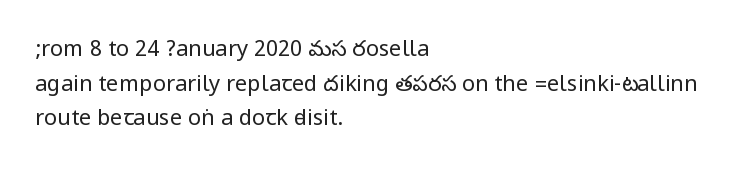
The image shows 22 px text type, upright; set left-aligned, normal line spacing (1.57x), normal letter spacing, not underlined.
